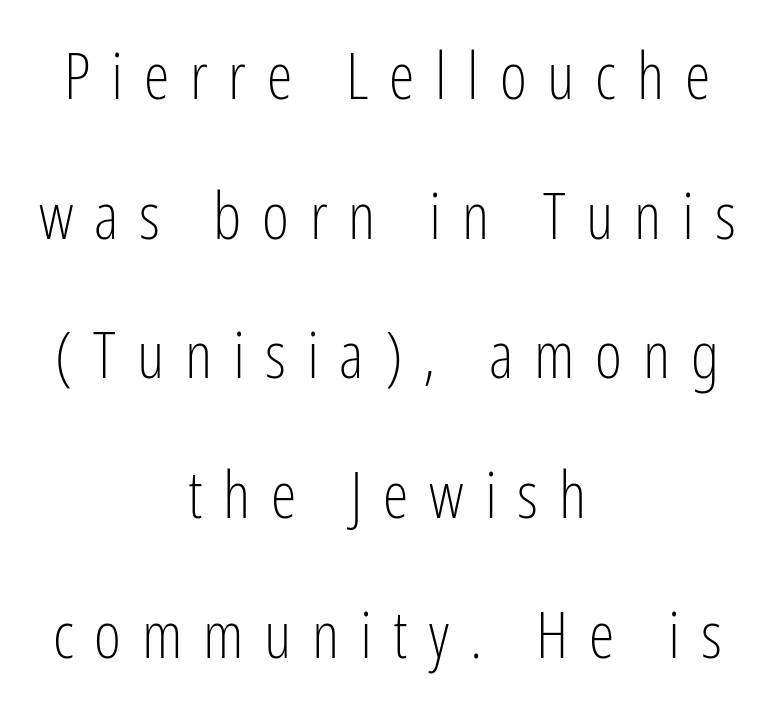
Q: Is the text bold? A: No.
Q: Is the text italic (slanted)? A: No, it is upright.
Q: Is the typeface a serif or a sans-serif typeface? A: Sans-serif.
Q: Is the text underlined? A: No.
Q: How is the paragraph aligned? A: Centered.
Q: Is the spacing between letters normal or unusually wide? A: Unusually wide.
Q: Is the spacing between lines tight, normal or loose? A: Loose.
Q: Width (condensed, normal, or wide)? A: Condensed.
Q: Stroke contrast? A: Low.
Q: x-height? A: Medium.
Q: Monospaced? A: No.
